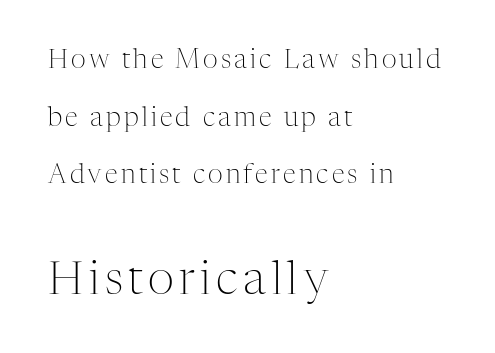
Q: Is the text bold? A: No.
Q: Is the text italic (slanted)? A: No, it is upright.
Q: Is the typeface a serif or a sans-serif typeface? A: Serif.
Q: Is the text underlined? A: No.
Q: How is the paragraph aligned? A: Left-aligned.
Q: Is the spacing between lines tight, normal or loose? A: Loose.
Q: Which block of text is set in a larger size, the first (top) or the second (bottom)? A: The second (bottom) one.
Q: Width (condensed, normal, or wide)? A: Normal.
Q: Stroke contrast? A: Medium.
Q: x-height? A: Medium.
Q: Monospaced? A: No.
